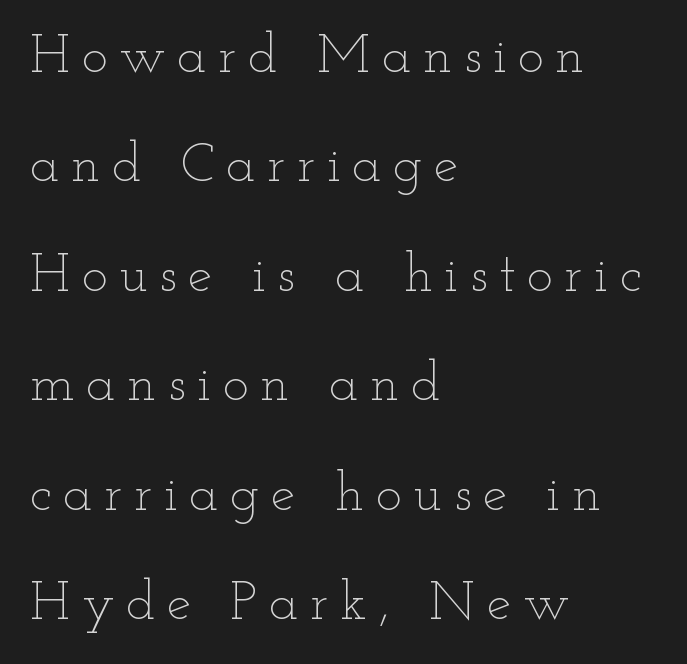
The image shows 55 px thin, wide type, upright; set left-aligned, loose line spacing (1.99x), unusually wide letter spacing (+0.21 em), not underlined; low stroke contrast and a small x-height.
